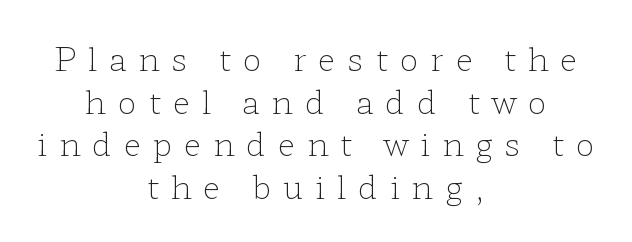
The image shows 32 px light, wide serif type, upright; set centered, normal line spacing (1.33x), unusually wide letter spacing (+0.37 em), not underlined; low stroke contrast and a medium x-height.
